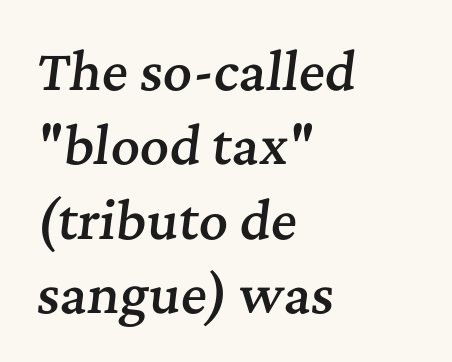
Type without underlining. The designer left line spacing at the default. This is moderately heavy type, rendered in semibold. This sample has the flowing, uneven cadence of proportional lettering. These lines keep a tight, regular rhythm from letter to letter.
